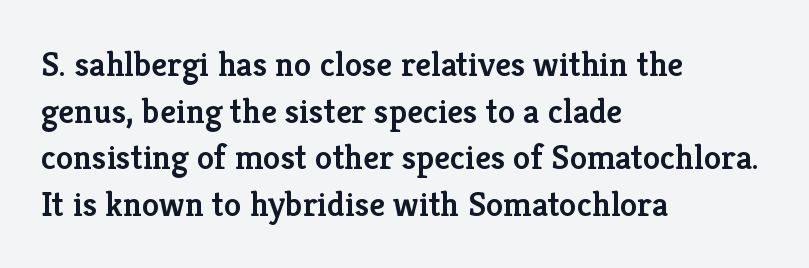
The image shows 35 px semibold serif type, upright; set left-aligned, normal line spacing (1.33x), normal letter spacing, not underlined; low stroke contrast and a medium x-height.
